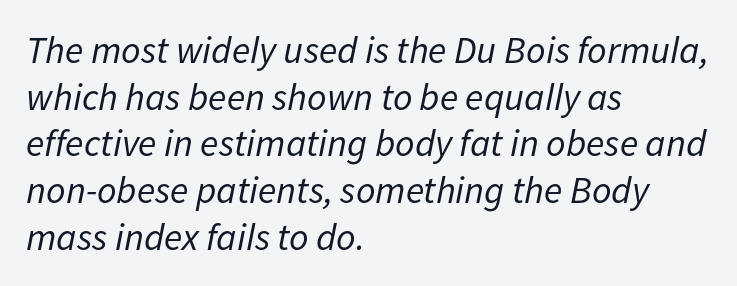
Q: Is the text bold? A: No.
Q: Is the text italic (slanted)? A: Yes, it leans right by about 11 degrees.
Q: Is the text underlined? A: No.
Q: How is the paragraph aligned? A: Left-aligned.
Q: Is the spacing between letters normal or unusually wide? A: Normal.
Q: Width (condensed, normal, or wide)? A: Normal.
Q: Stroke contrast? A: Low.
Q: x-height? A: Medium.
Q: Monospaced? A: No.
